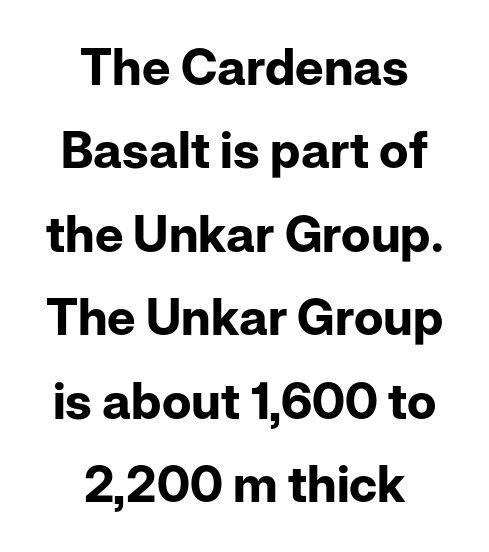
Think of a printed novel: that variable character pitch is what you see here. This is roman type, the default non-slanted kind. Weight check: bold — yes, fully. Letters rest on an invisible, unmarked baseline.
